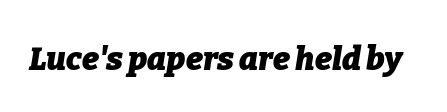
The image shows 32 px heavy type, italic (leaning right); set normal letter spacing, not underlined; low stroke contrast and a medium x-height.
